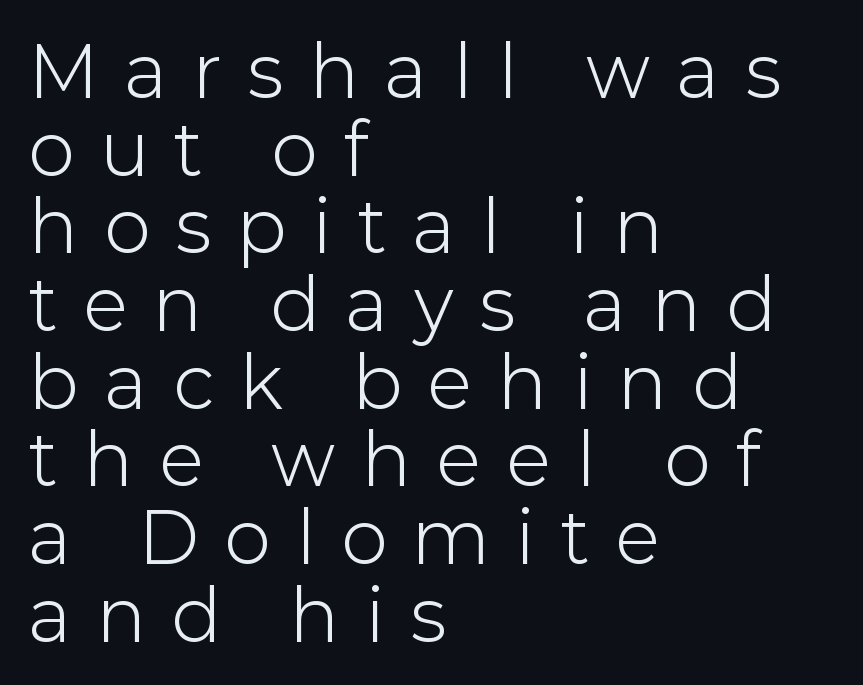
Q: Is the text bold? A: No.
Q: Is the text italic (slanted)? A: No, it is upright.
Q: Is the typeface a serif or a sans-serif typeface? A: Sans-serif.
Q: Is the text underlined? A: No.
Q: How is the paragraph aligned? A: Left-aligned.
Q: Is the spacing between letters normal or unusually wide? A: Unusually wide.
Q: Is the spacing between lines tight, normal or loose? A: Tight.
Q: Width (condensed, normal, or wide)? A: Normal.
Q: Stroke contrast? A: Low.
Q: x-height? A: Medium.
Q: Monospaced? A: No.
